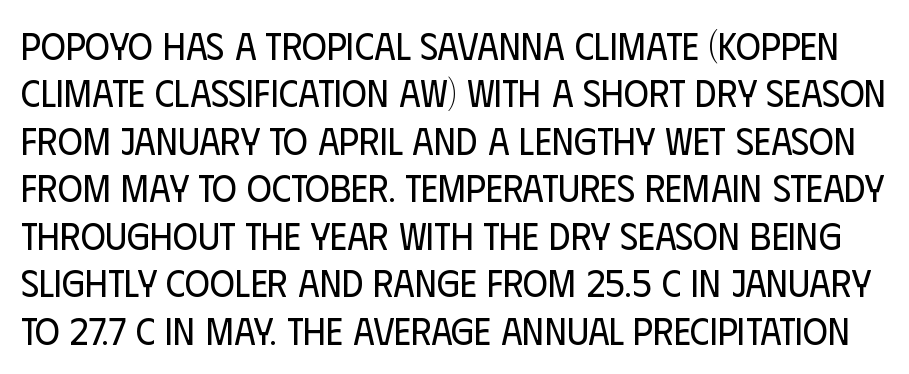
{"serif": "no", "italic": "no", "bold": "no", "weight": "regular", "width": "condensed", "stroke_contrast": "low", "x_height": "large", "monospaced": "no", "underline": "no", "line_spacing": "normal", "line_spacing_ratio": 1.25, "letter_spacing": "normal", "letter_spacing_em": 0.0, "glyph_px": 38}
